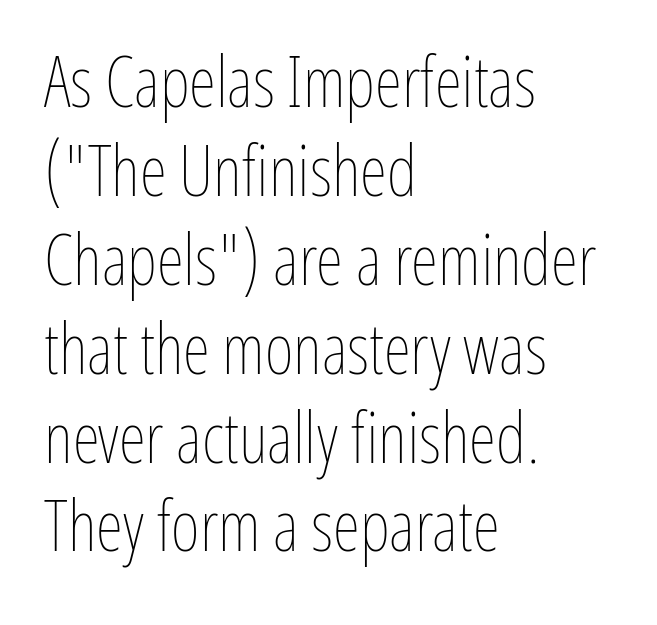
Q: Is the text bold? A: No.
Q: Is the text italic (slanted)? A: No, it is upright.
Q: Is the text underlined? A: No.
Q: How is the paragraph aligned? A: Left-aligned.
Q: Is the spacing between letters normal or unusually wide? A: Normal.
Q: Is the spacing between lines tight, normal or loose? A: Normal.
Q: Width (condensed, normal, or wide)? A: Condensed.
Q: Stroke contrast? A: Low.
Q: x-height? A: Medium.
Q: Monospaced? A: No.
